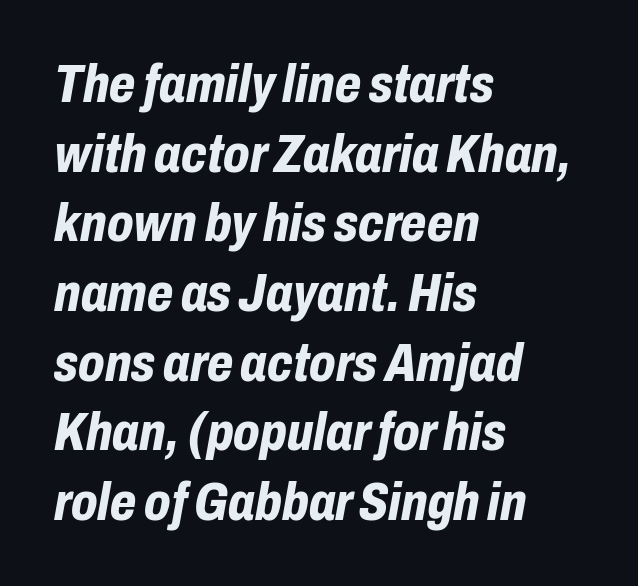
Q: Is the text bold? A: Yes.
Q: Is the text italic (slanted)? A: Yes, it leans right by about 10 degrees.
Q: Is the text underlined? A: No.
Q: How is the paragraph aligned? A: Left-aligned.
Q: Is the spacing between letters normal or unusually wide? A: Normal.
Q: Is the spacing between lines tight, normal or loose? A: Normal.
Q: Width (condensed, normal, or wide)? A: Condensed.
Q: Stroke contrast? A: Low.
Q: x-height? A: Medium.
Q: Monospaced? A: No.
